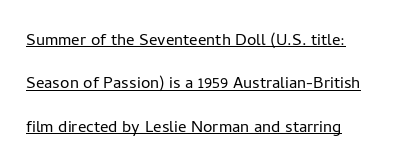
Q: Is the text bold? A: No.
Q: Is the text italic (slanted)? A: No, it is upright.
Q: Is the text underlined? A: Yes.
Q: How is the paragraph aligned? A: Left-aligned.
Q: Is the spacing between letters normal or unusually wide? A: Normal.
Q: Is the spacing between lines tight, normal or loose? A: Loose.
